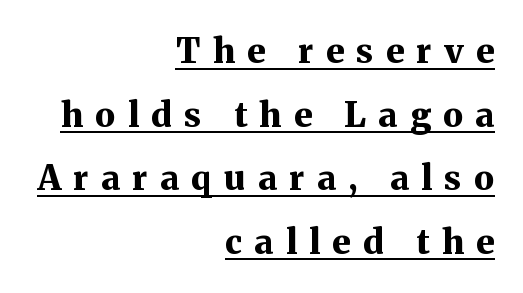
{"serif": "yes", "italic": "no", "bold": "yes", "weight": "bold", "width": "normal", "stroke_contrast": "medium", "x_height": "medium", "monospaced": "no", "underline": "yes", "align": "right", "line_spacing_ratio": 1.87, "letter_spacing": "wide", "letter_spacing_em": 0.37, "glyph_px": 34}
